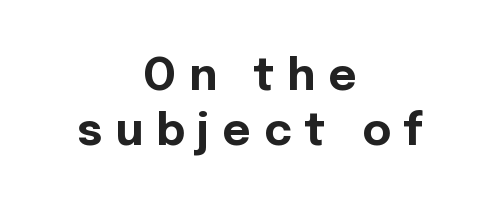
{"serif": "no", "italic": "no", "bold": "yes", "weight": "bold", "width": "normal", "x_height": "medium", "monospaced": "no", "underline": "no", "align": "center", "line_spacing": "normal", "line_spacing_ratio": 1.25, "letter_spacing": "wide", "letter_spacing_em": 0.29, "glyph_px": 44}
